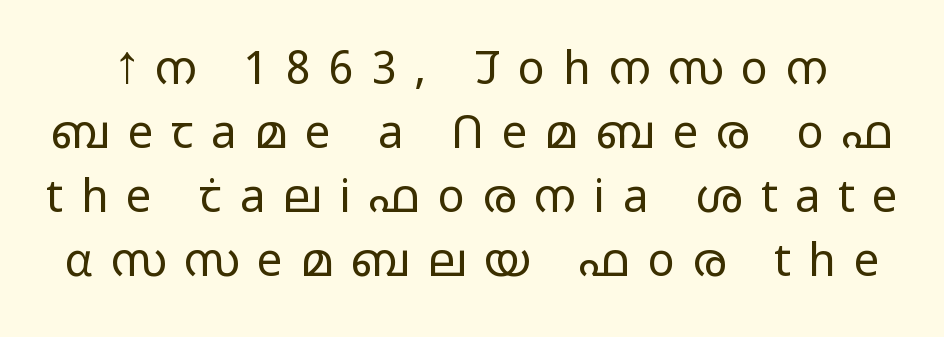
The image shows 45 px light, wide sans-serif type, upright; set normal line spacing (1.42x), unusually wide letter spacing (+0.4 em), not underlined; low stroke contrast and a medium x-height.
